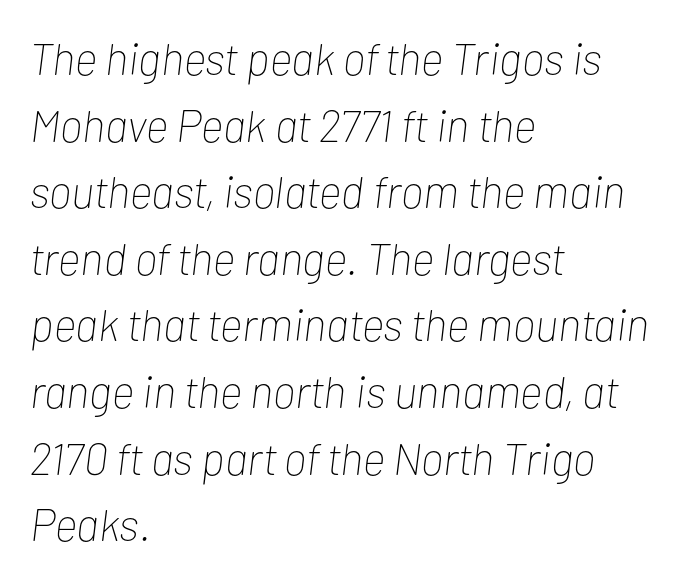
Q: Is the text bold? A: No.
Q: Is the text italic (slanted)? A: Yes, it leans right by about 7 degrees.
Q: Is the text underlined? A: No.
Q: How is the paragraph aligned? A: Left-aligned.
Q: Is the spacing between letters normal or unusually wide? A: Normal.
Q: Is the spacing between lines tight, normal or loose? A: Normal.
Q: Width (condensed, normal, or wide)? A: Condensed.
Q: Stroke contrast? A: Low.
Q: x-height? A: Medium.
Q: Monospaced? A: No.
